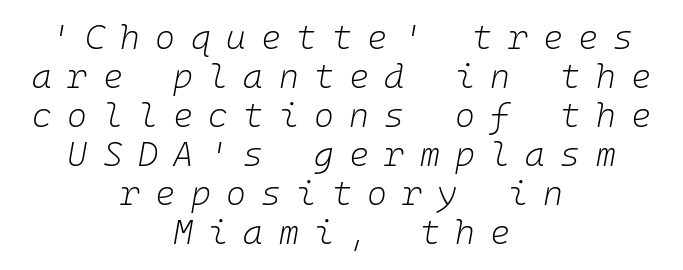
The image shows 34 px light type, italic (leaning right); set centered, tight line spacing (1.15x), unusually wide letter spacing (+0.45 em), not underlined; low stroke contrast and a medium x-height.
